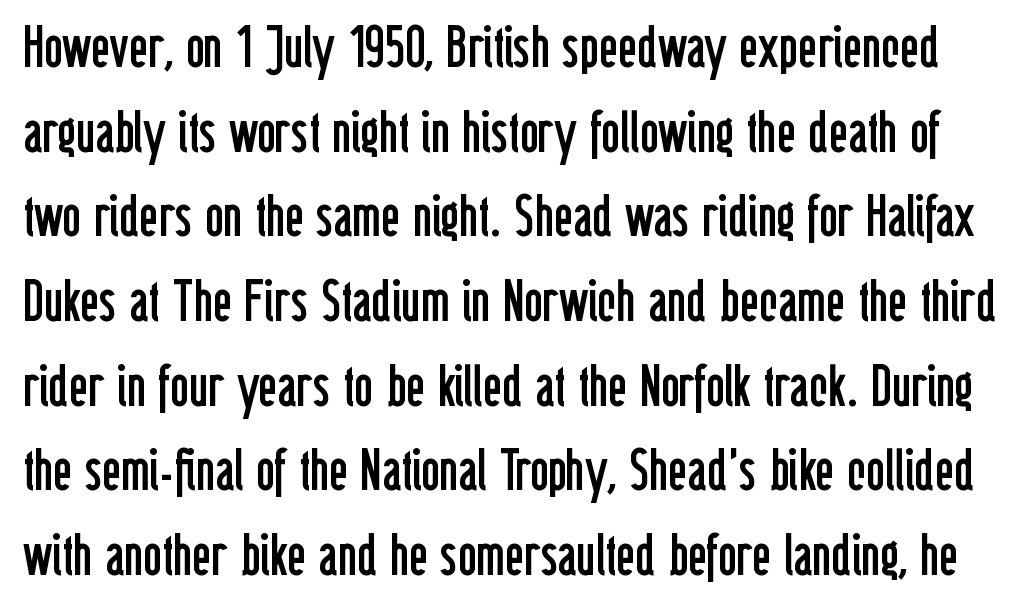
{"serif": "no", "italic": "no", "bold": "no", "weight": "regular", "width": "condensed", "stroke_contrast": "low", "x_height": "medium", "monospaced": "no", "underline": "no", "line_spacing": "normal", "line_spacing_ratio": 1.46, "letter_spacing": "normal", "letter_spacing_em": 0.0, "glyph_px": 58}
